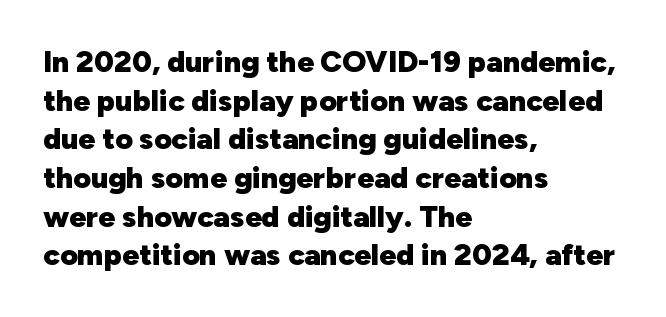
{"serif": "no", "italic": "no", "bold": "yes", "weight": "heavy", "width": "normal", "stroke_contrast": "low", "x_height": "medium", "monospaced": "no", "underline": "no", "align": "left", "line_spacing": "normal", "line_spacing_ratio": 1.29, "letter_spacing": "normal", "letter_spacing_em": 0.0, "glyph_px": 30}
